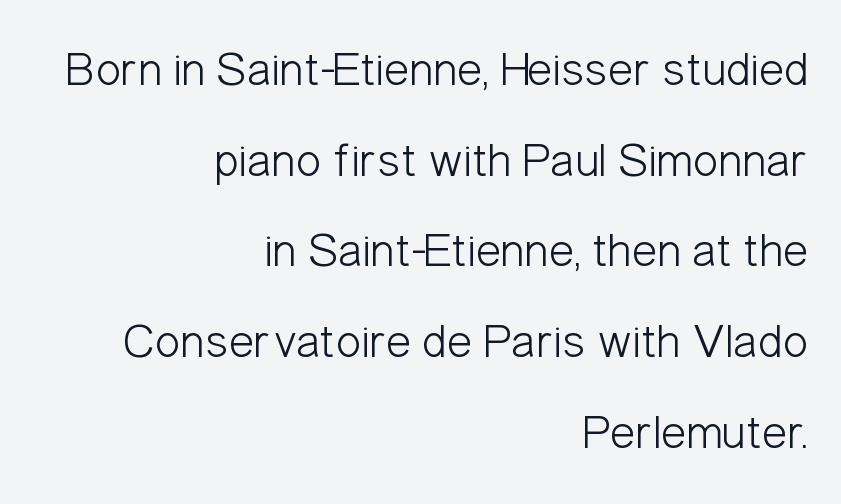
Q: Is the text bold? A: No.
Q: Is the text italic (slanted)? A: No, it is upright.
Q: Is the typeface a serif or a sans-serif typeface? A: Sans-serif.
Q: Is the text underlined? A: No.
Q: How is the paragraph aligned? A: Right-aligned.
Q: Is the spacing between letters normal or unusually wide? A: Normal.
Q: Width (condensed, normal, or wide)? A: Condensed.
Q: Stroke contrast? A: Low.
Q: x-height? A: Medium.
Q: Monospaced? A: No.
